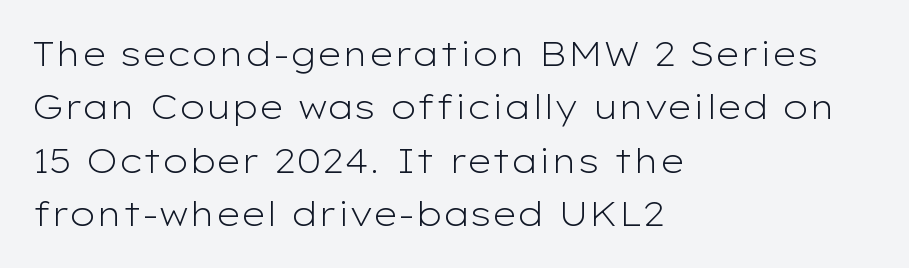
Nope, not italic — everything's standing straight. Weight: in the light-to-regular range. Nobody touched the tracking dial on this one. The rows are spaced the way most documents space them.
